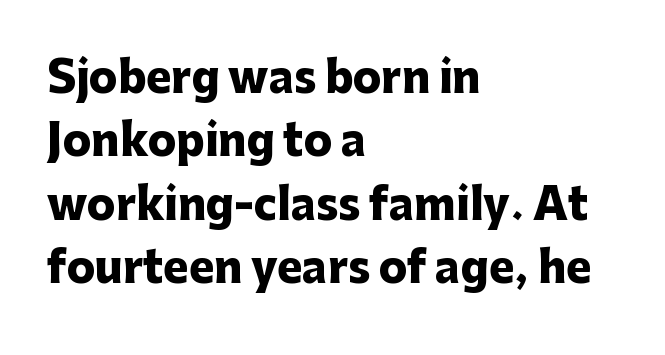
Q: Is the text bold? A: Yes.
Q: Is the text italic (slanted)? A: No, it is upright.
Q: Is the typeface a serif or a sans-serif typeface? A: Sans-serif.
Q: Is the text underlined? A: No.
Q: How is the paragraph aligned? A: Left-aligned.
Q: Is the spacing between letters normal or unusually wide? A: Normal.
Q: Is the spacing between lines tight, normal or loose? A: Normal.
Q: Width (condensed, normal, or wide)? A: Normal.
Q: Stroke contrast? A: Low.
Q: x-height? A: Medium.
Q: Monospaced? A: No.
